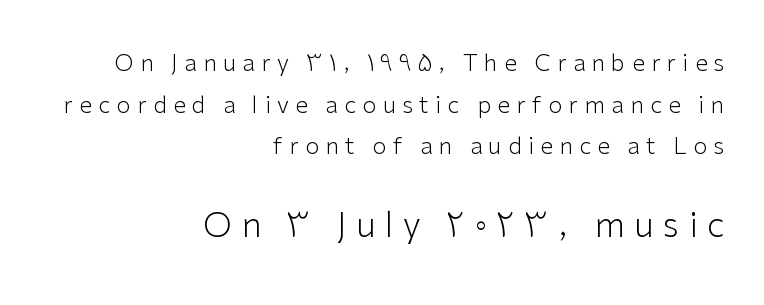
Character widths vary here, with narrow letters taking less room than wide ones. On a weight scale, this lands at 450 or below. When letters stand straight like this, we call the style roman or upright. The gaps between neighbouring characters are conspicuously large. Does the copy run flush right? Yes — the right margin is perfectly even.
